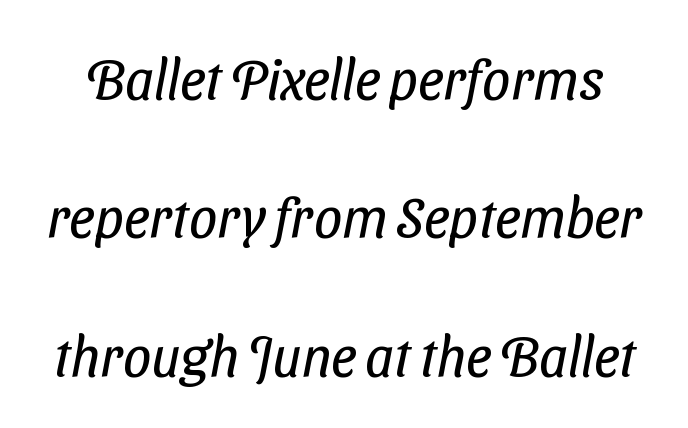
The image shows 56 px regular-weight, condensed sans-serif type; set loose line spacing (2.47x), normal letter spacing, not underlined; low stroke contrast and a medium x-height.
